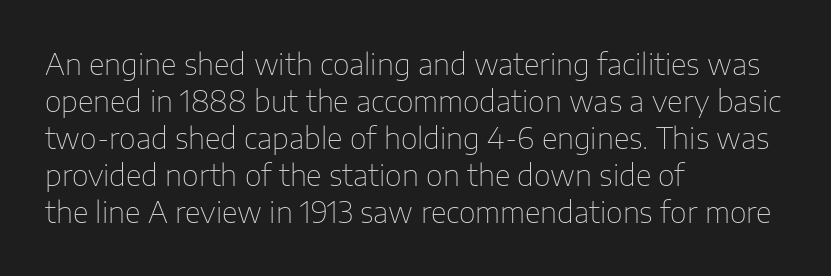
All the whitespace from short lines collects on the right. Type without underlining. The passage shown is not bold in any degree. The lines sit at an ordinary, default distance from one another. Standard letterfit; no display-style spreading of the glyphs.
